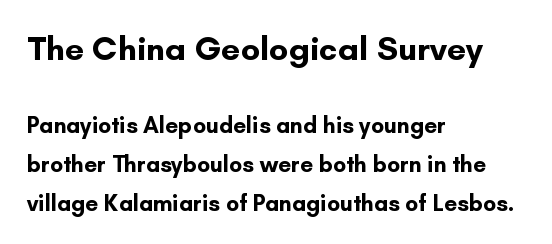
{"serif": "no", "italic": "no", "bold": "yes", "weight": "bold", "width": "normal", "stroke_contrast": "low", "x_height": "small", "monospaced": "no", "underline": "no", "align": "left", "line_spacing": "normal", "line_spacing_ratio": 1.68, "letter_spacing": "normal", "letter_spacing_em": 0.0, "larger_block": "first", "size_ratio": 1.48, "glyph_px": 34}
